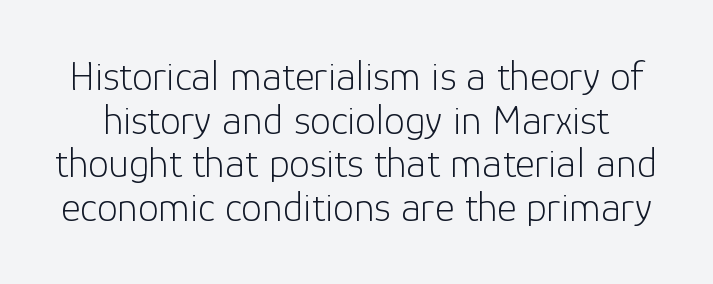
Think of a printed novel: that variable character pitch is what you see here. Descenders are the only things crossing below the line. Does extra space separate the letters? No, they use regular spacing. Is there any slant? The stems are plumb. Stroke terminals: plain, sans-serif. These lines huddle together more closely than default settings would place them.
